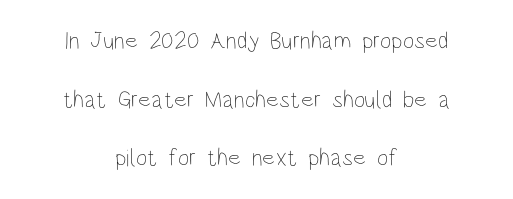
The image shows 24 px text type, upright; set centered, loose line spacing (2.44x), normal letter spacing, not underlined.
